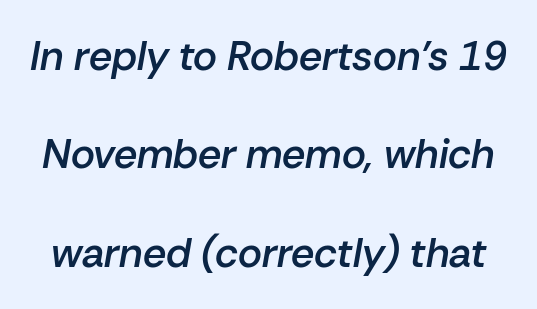
The image shows 41 px semibold type, italic (leaning right); set loose line spacing (2.4x), normal letter spacing, not underlined; low stroke contrast and a medium x-height.
